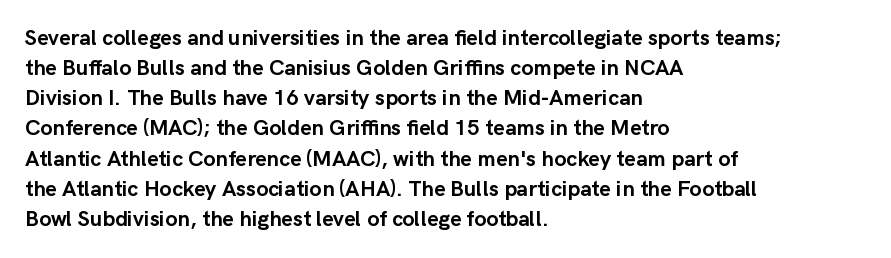
The image shows 22 px bold type, upright; set left-aligned, normal line spacing (1.37x), normal letter spacing, not underlined.
